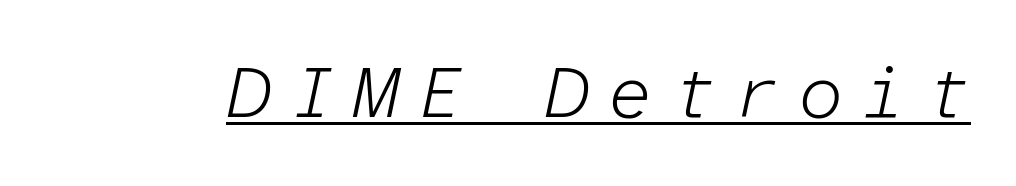
Ink coverage per letter is moderate at most. Is the letter spacing exaggerated? Yes — the characters are pushed far apart. Monospaced: the letters line up in strict vertical columns. The whole block is typeset with a tilt. Caption: lettering with a line underneath.
